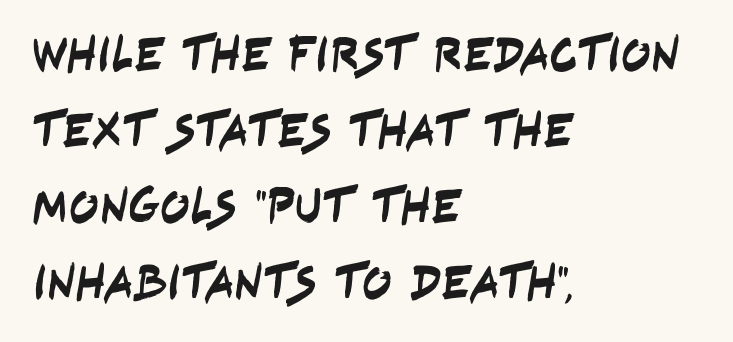
Q: Is the typeface a serif or a sans-serif typeface? A: Sans-serif.
Q: Is the text underlined? A: No.
Q: How is the paragraph aligned? A: Left-aligned.
Q: Is the spacing between letters normal or unusually wide? A: Normal.
Q: Is the spacing between lines tight, normal or loose? A: Normal.
Q: Width (condensed, normal, or wide)? A: Condensed.
Q: Stroke contrast? A: Low.
Q: x-height? A: Large.
Q: Monospaced? A: No.
